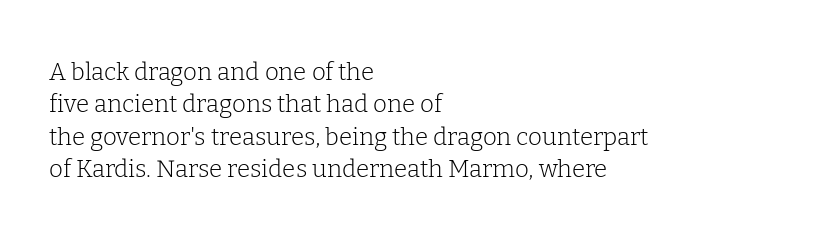
The image shows 24 px text type, upright; set left-aligned, normal line spacing (1.35x), normal letter spacing, not underlined.
